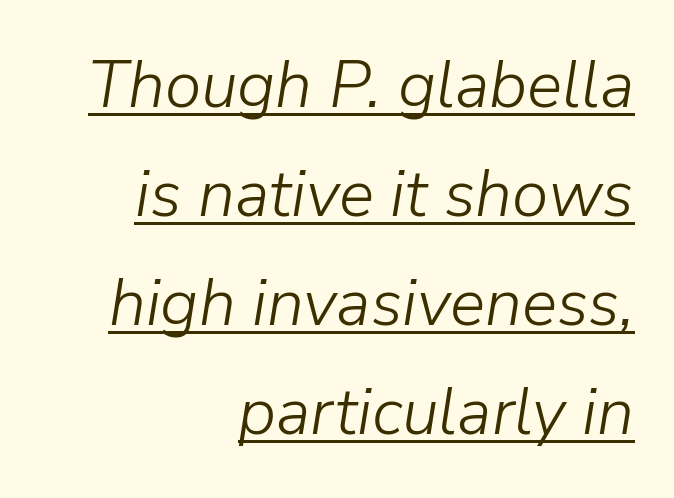
Q: Is the text bold? A: No.
Q: Is the text italic (slanted)? A: Yes, it leans right by about 9 degrees.
Q: Is the text underlined? A: Yes.
Q: How is the paragraph aligned? A: Right-aligned.
Q: Is the spacing between letters normal or unusually wide? A: Normal.
Q: Is the spacing between lines tight, normal or loose? A: Normal.
Q: Width (condensed, normal, or wide)? A: Normal.
Q: Stroke contrast? A: Low.
Q: x-height? A: Medium.
Q: Monospaced? A: No.
